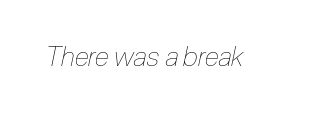
{"italic": "yes", "lean": "right", "slant_degrees": 12, "bold": "no", "underline": "no", "letter_spacing": "normal", "letter_spacing_em": 0.0, "glyph_px": 27}
